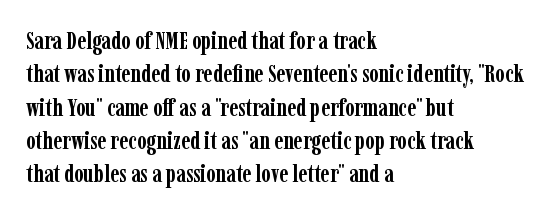
The image shows 24 px bold type, upright; set left-aligned, normal line spacing (1.39x), normal letter spacing, not underlined.
